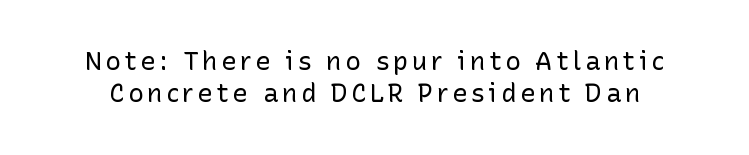
The image shows 26 px text type, upright; set normal line spacing (1.25x), not underlined.
